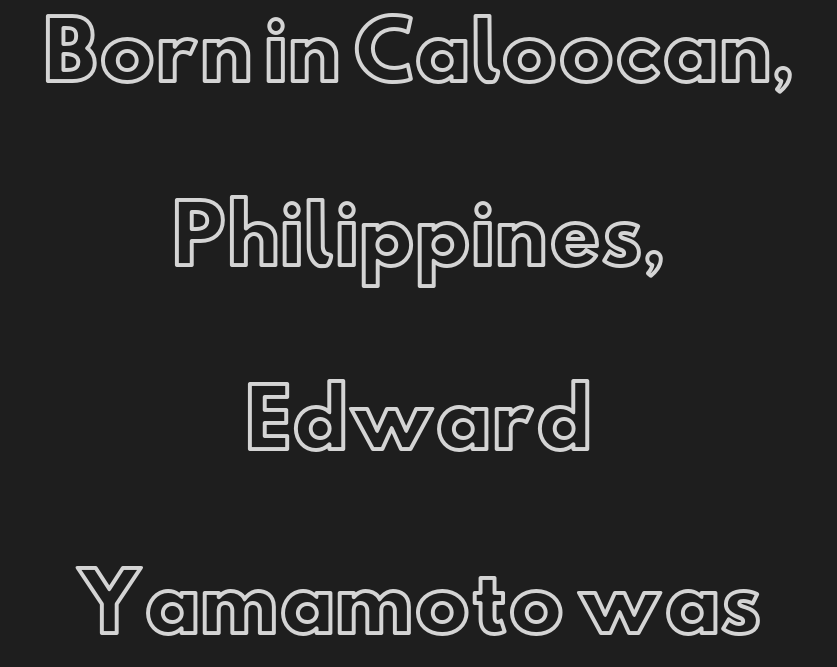
Q: Is the text italic (slanted)? A: No, it is upright.
Q: Is the text underlined? A: No.
Q: How is the paragraph aligned? A: Centered.
Q: Is the spacing between letters normal or unusually wide? A: Normal.
Q: Is the spacing between lines tight, normal or loose? A: Loose.
Q: Width (condensed, normal, or wide)? A: Normal.
Q: x-height? A: Small.
Q: Monospaced? A: No.
